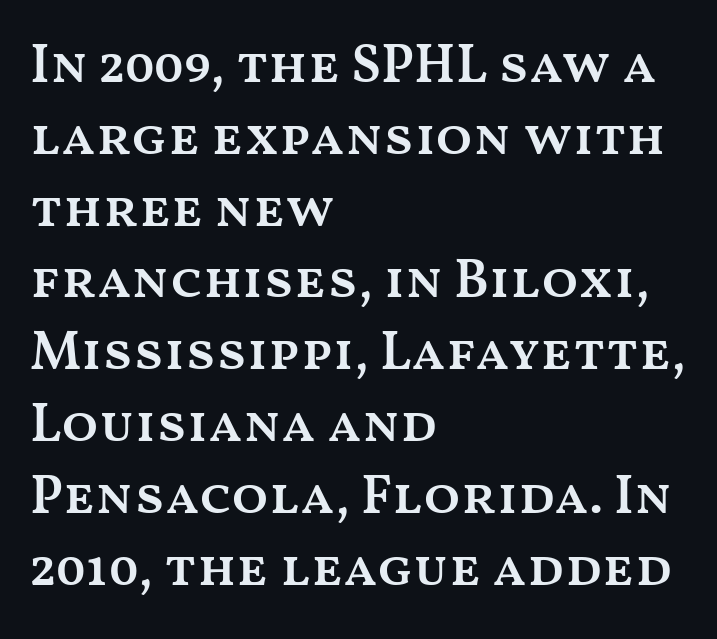
The image shows 54 px semibold, wide type, upright; set left-aligned, normal line spacing (1.33x), normal letter spacing, not underlined; medium stroke contrast and a medium x-height.
